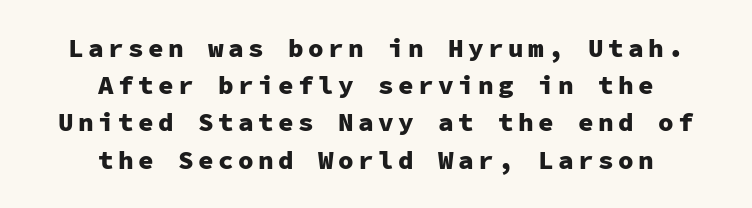
{"italic": "no", "bold": "yes", "underline": "no", "align": "center", "line_spacing": "normal", "line_spacing_ratio": 1.43, "glyph_px": 26}
